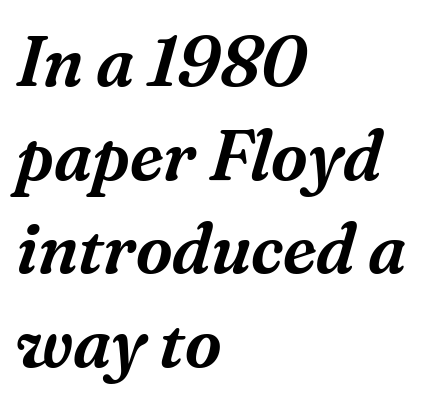
The image shows 71 px serif type, italic (leaning right); set left-aligned, normal line spacing (1.32x), normal letter spacing, not underlined; medium stroke contrast and a medium x-height.
